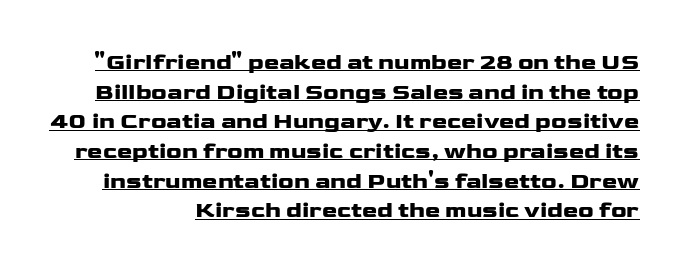
{"italic": "no", "underline": "yes", "line_spacing": "normal", "line_spacing_ratio": 1.29, "letter_spacing": "normal", "letter_spacing_em": 0.0, "glyph_px": 23}
